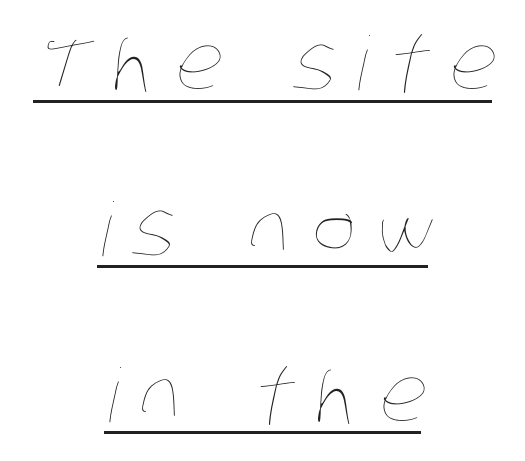
Q: Is the text bold? A: No.
Q: Is the text underlined? A: Yes.
Q: How is the paragraph aligned? A: Centered.
Q: Is the spacing between letters normal or unusually wide? A: Unusually wide.
Q: Is the spacing between lines tight, normal or loose? A: Loose.
Q: Width (condensed, normal, or wide)? A: Condensed.
Q: Stroke contrast? A: Low.
Q: x-height? A: Large.
Q: Monospaced? A: No.
